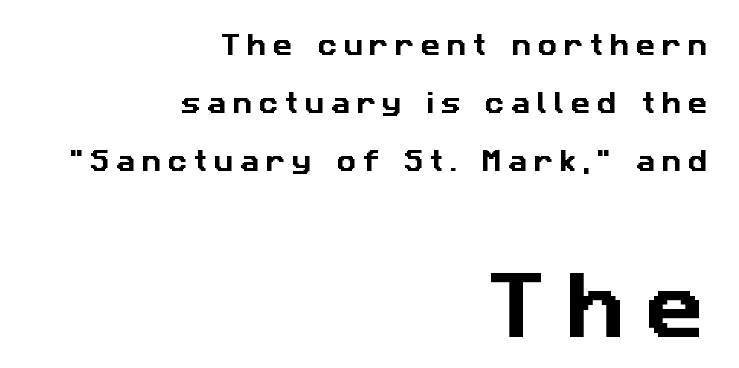
These lines have a slow, spaced-out rhythm from letter to letter. Check where the strokes stop: nothing finishes them off — pure sans. These lines are set flush right with a ragged left edge. Do the characters align in a grid? No, the font is proportional.
